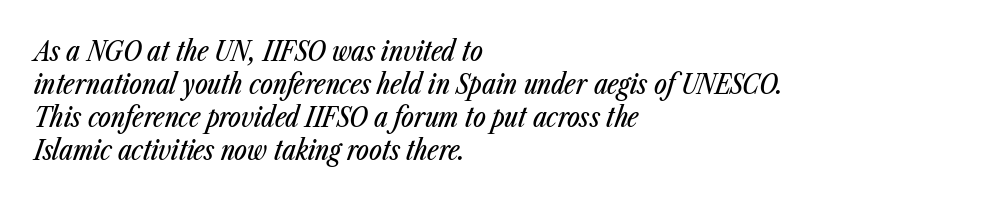
The image shows 27 px text type, italic (leaning right); set left-aligned, line spacing 1.22x, normal letter spacing, not underlined.
